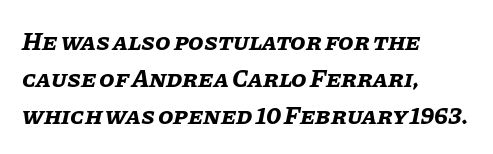
Q: Is the text bold? A: Yes.
Q: Is the text italic (slanted)? A: Yes, it leans right by about 11 degrees.
Q: Is the text underlined? A: No.
Q: How is the paragraph aligned? A: Left-aligned.
Q: Is the spacing between letters normal or unusually wide? A: Normal.
Q: Is the spacing between lines tight, normal or loose? A: Normal.
